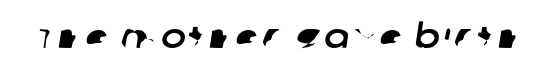
The image shows 33 px sans-serif type; set not underlined; low stroke contrast and a large x-height.
